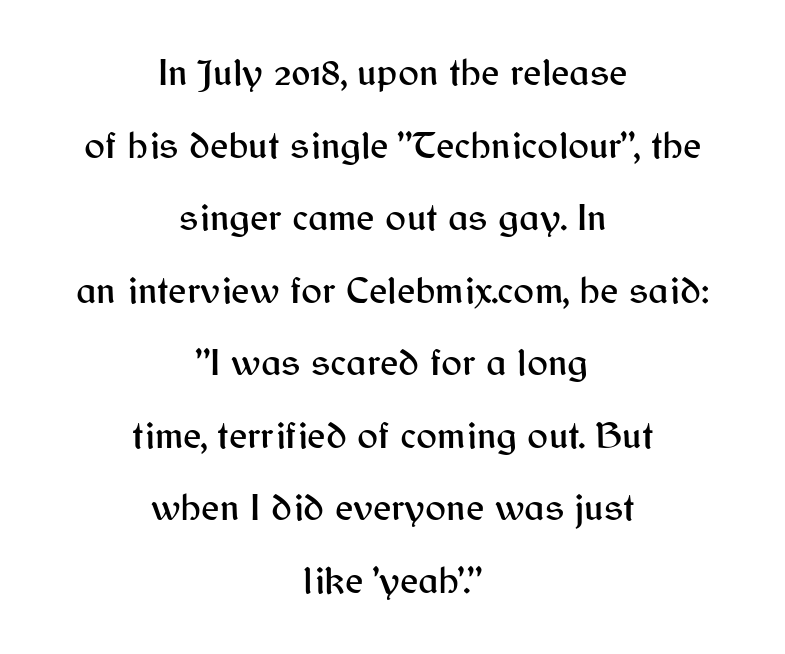
{"serif": "no", "italic": "no", "width": "normal", "stroke_contrast": "medium", "x_height": "medium", "monospaced": "no", "underline": "no", "align": "center", "line_spacing_ratio": 1.86, "letter_spacing": "normal", "letter_spacing_em": 0.0, "glyph_px": 39}
